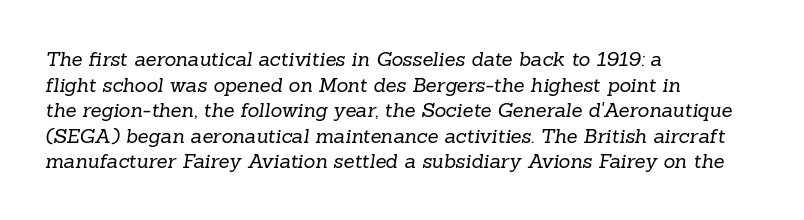
{"bold": "no", "underline": "no", "align": "left", "line_spacing": "normal", "line_spacing_ratio": 1.28, "letter_spacing": "normal", "letter_spacing_em": 0.0, "glyph_px": 20}
